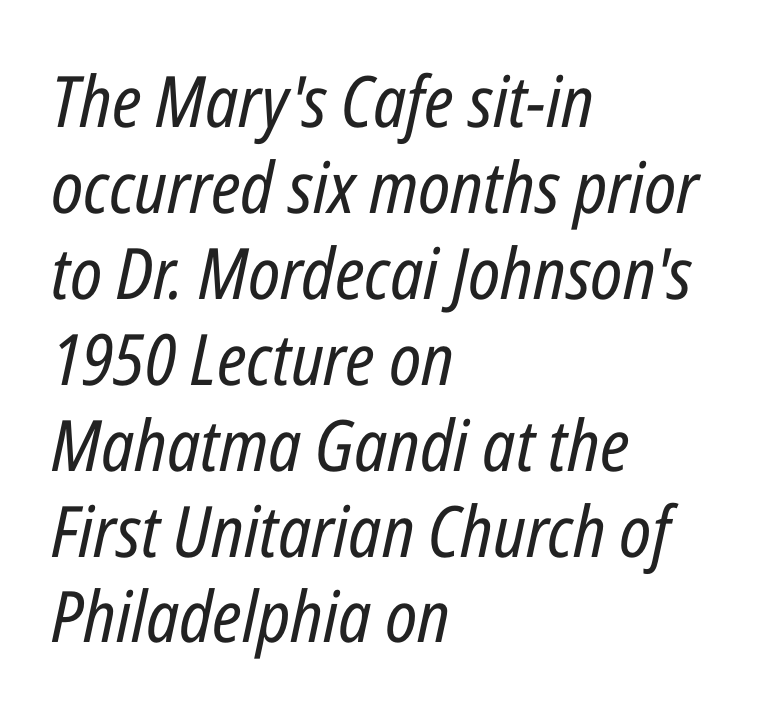
{"italic": "yes", "lean": "right", "slant_degrees": 12, "bold": "no", "weight": "regular", "width": "condensed", "stroke_contrast": "low", "x_height": "medium", "monospaced": "no", "underline": "no", "align": "left", "line_spacing_ratio": 1.21, "letter_spacing": "normal", "letter_spacing_em": 0.0, "glyph_px": 71}
